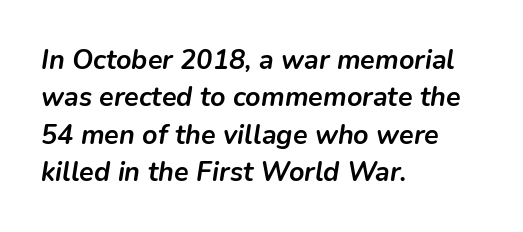
Looking at the ascenders, they clearly lean. A typesetter would call this leading conventional body-copy spacing. Visually the block forms a straight wall on the left and a jagged coastline on the right. Plain, unruled lines of type. Weight: bold. Nobody touched the tracking dial on this one.
